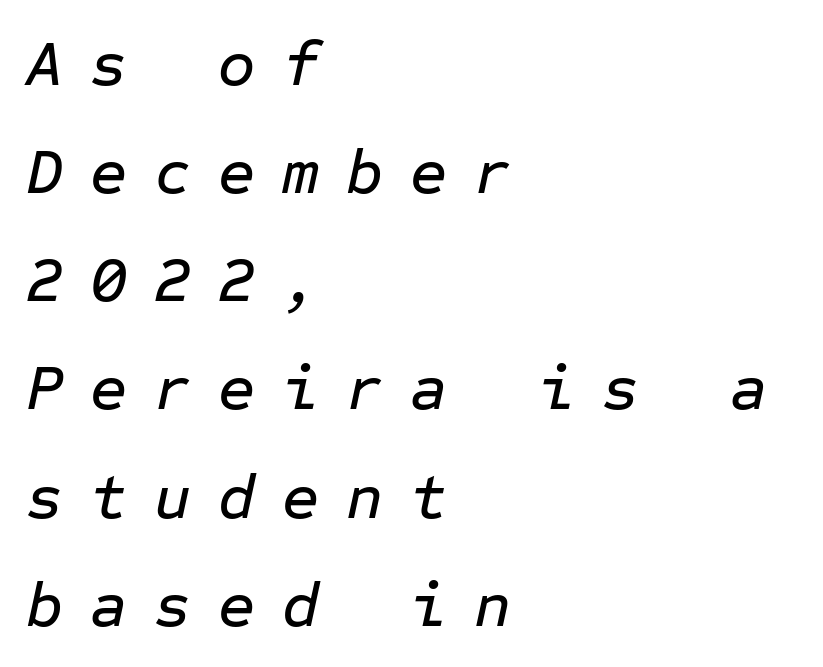
{"italic": "yes", "lean": "right", "slant_degrees": 12, "width": "normal", "stroke_contrast": "low", "x_height": "medium", "monospaced": "yes", "underline": "no", "align": "left", "line_spacing": "normal", "line_spacing_ratio": 1.69, "letter_spacing": "wide", "letter_spacing_em": 0.42, "glyph_px": 64}
